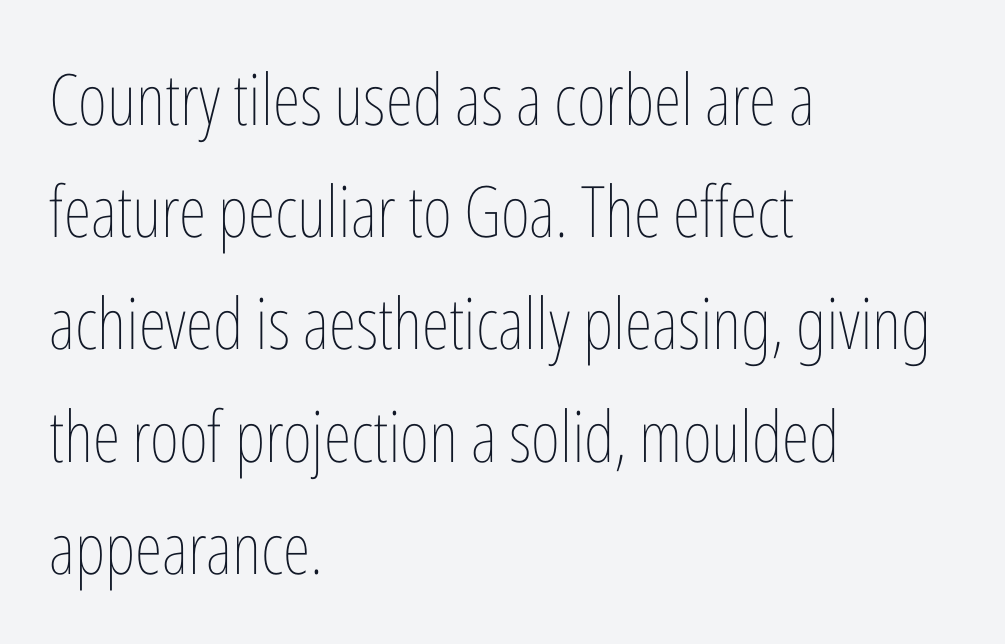
{"italic": "no", "bold": "no", "weight": "thin", "width": "condensed", "stroke_contrast": "low", "x_height": "medium", "monospaced": "no", "underline": "no", "align": "left", "line_spacing": "normal", "line_spacing_ratio": 1.58, "letter_spacing": "normal", "letter_spacing_em": 0.0, "glyph_px": 71}
